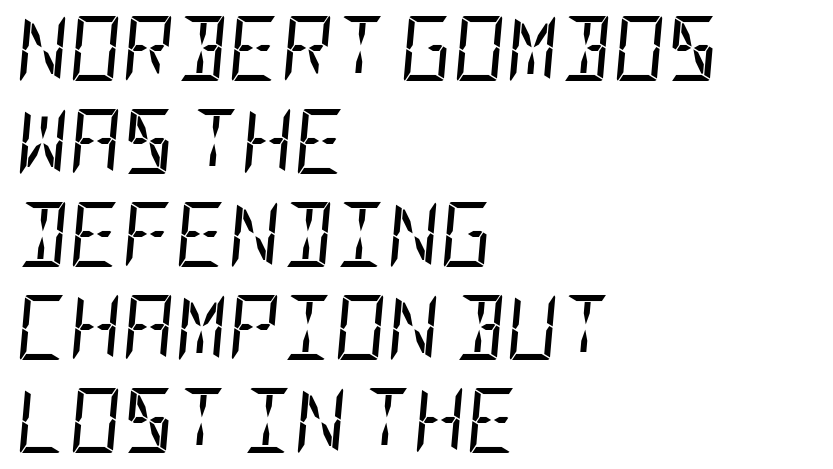
Q: Is the text bold? A: No.
Q: Is the text italic (slanted)? A: Yes, it leans right by about 5 degrees.
Q: Is the text underlined? A: No.
Q: How is the paragraph aligned? A: Left-aligned.
Q: Is the spacing between letters normal or unusually wide? A: Normal.
Q: Is the spacing between lines tight, normal or loose? A: Normal.
Q: Width (condensed, normal, or wide)? A: Condensed.
Q: Stroke contrast? A: Low.
Q: x-height? A: Large.
